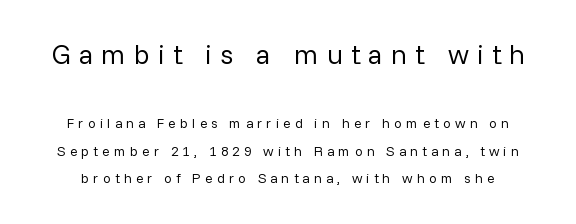
The designer dialed line spacing up above the default. Observe the wide spacing: letters keep a clear distance from each other. Proportional: the letters do not fall into vertical columns. This is the regular roman posture of the typeface.
